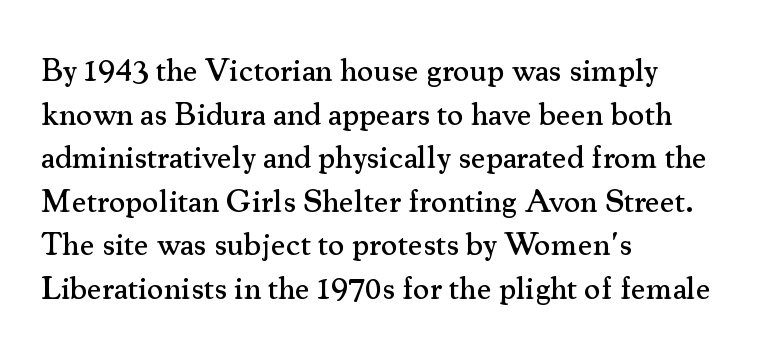
{"serif": "yes", "italic": "no", "width": "normal", "stroke_contrast": "medium", "x_height": "small", "monospaced": "no", "underline": "no", "align": "left", "line_spacing": "normal", "line_spacing_ratio": 1.36, "letter_spacing": "normal", "letter_spacing_em": 0.0, "glyph_px": 32}
